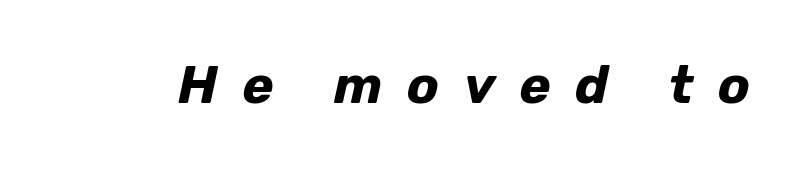
{"italic": "yes", "lean": "right", "slant_degrees": 12, "bold": "yes", "weight": "bold", "width": "normal", "stroke_contrast": "low", "x_height": "medium", "monospaced": "no", "underline": "no", "letter_spacing": "wide", "letter_spacing_em": 0.46, "glyph_px": 53}
